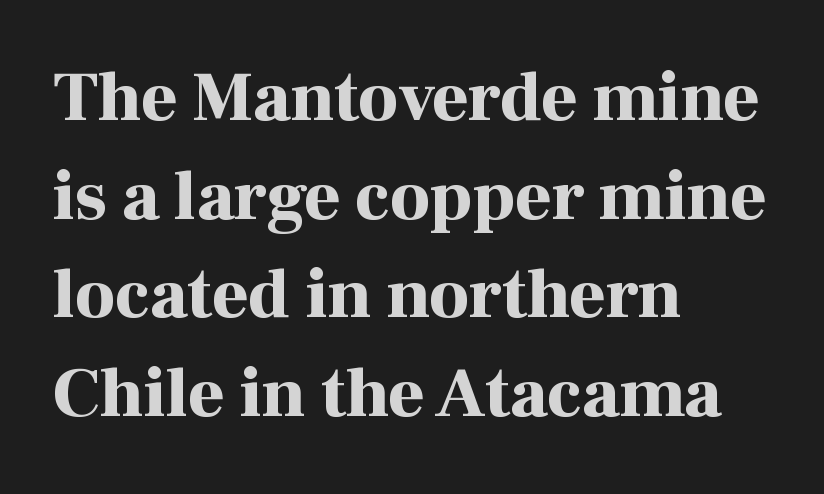
Every row of glyphs begins at an identical x-position on the left. The leading is moderate, giving the passage an even texture. This sample uses plain, unmodified letter spacing. Set as a true bold cut, around the 700 mark.
